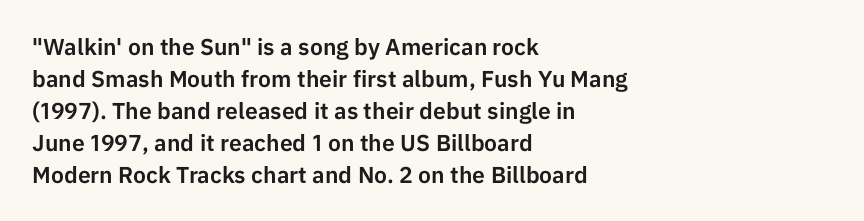
{"italic": "no", "underline": "no", "align": "left", "line_spacing": "normal", "line_spacing_ratio": 1.39, "letter_spacing": "normal", "letter_spacing_em": 0.0, "glyph_px": 23}
